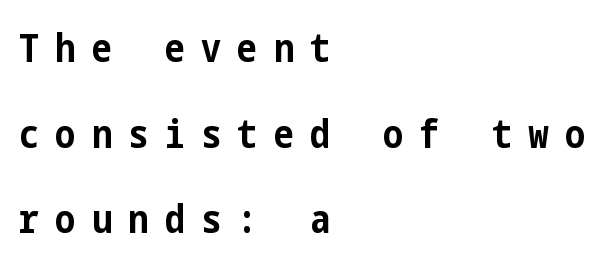
{"serif": "no", "italic": "no", "bold": "yes", "weight": "bold", "width": "condensed", "stroke_contrast": "low", "x_height": "medium", "underline": "no", "align": "left", "line_spacing": "loose", "line_spacing_ratio": 2.14, "letter_spacing": "wide", "letter_spacing_em": 0.41, "glyph_px": 40}
